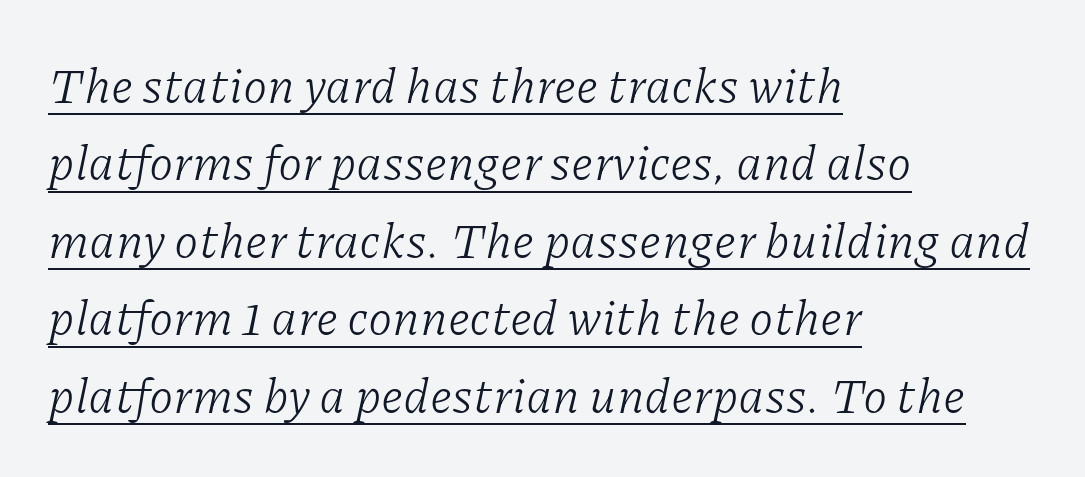
{"serif": "yes", "italic": "yes", "lean": "right", "slant_degrees": 11, "bold": "no", "weight": "light", "width": "normal", "stroke_contrast": "low", "x_height": "medium", "monospaced": "no", "underline": "yes", "align": "left", "line_spacing": "normal", "line_spacing_ratio": 1.58, "letter_spacing": "normal", "letter_spacing_em": 0.0, "glyph_px": 49}
